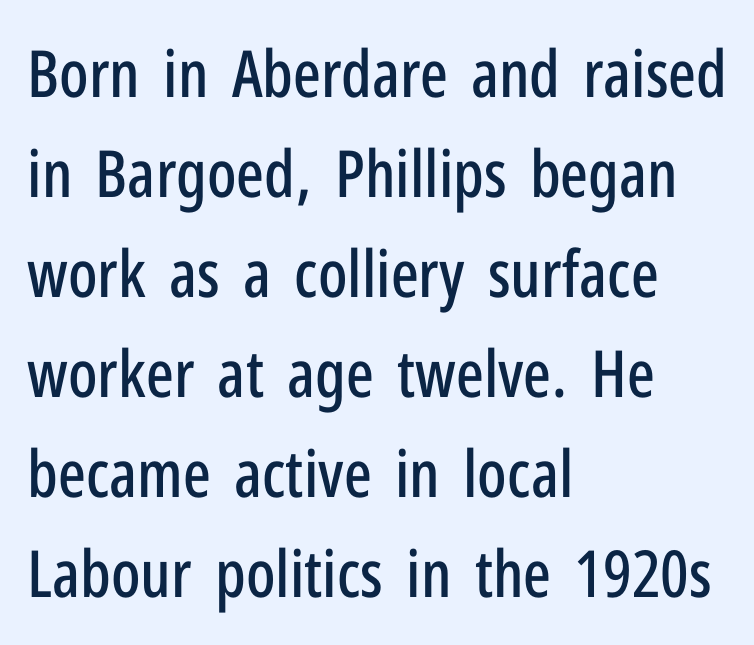
The image shows 65 px condensed sans-serif type, upright; set left-aligned, normal line spacing (1.54x), normal letter spacing, not underlined; low stroke contrast and a medium x-height.
